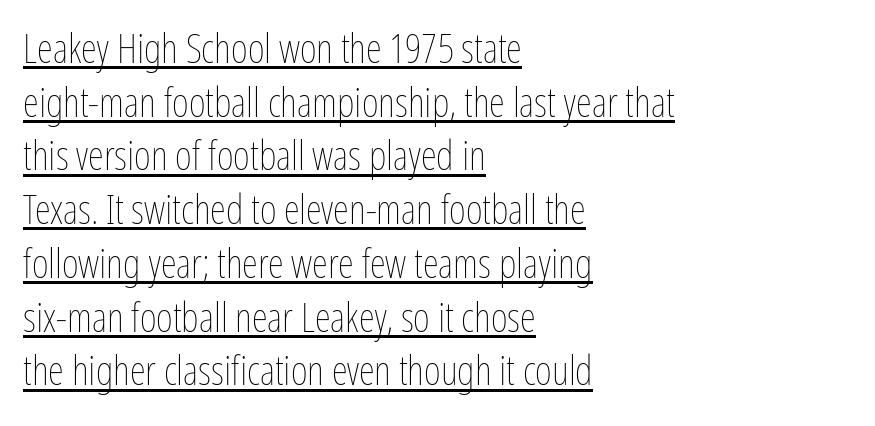
Note the varied advance widths — an 'i' is clearly narrower than an 'm'. Decoration check: the copy is underlined. Every row of glyphs begins at an identical x-position on the left. Default kerning and tracking; the words read as compact shapes. This reads as an unemphasized weight, regular at the heaviest. Vertical spacing — default.
